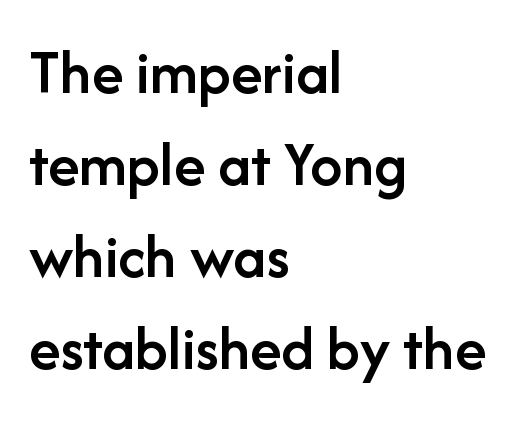
The image shows 64 px semibold sans-serif type, upright; set left-aligned, normal line spacing (1.44x), normal letter spacing, not underlined; low stroke contrast and a medium x-height.
